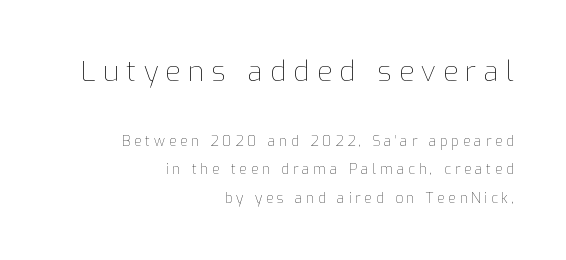
Q: Is the text bold? A: No.
Q: Is the text italic (slanted)? A: No, it is upright.
Q: Is the text underlined? A: No.
Q: How is the paragraph aligned? A: Right-aligned.
Q: Is the spacing between letters normal or unusually wide? A: Unusually wide.
Q: Is the spacing between lines tight, normal or loose? A: Loose.
Q: Which block of text is set in a larger size, the first (top) or the second (bottom)? A: The first (top) one.
Q: Width (condensed, normal, or wide)? A: Normal.
Q: Stroke contrast? A: Low.
Q: x-height? A: Medium.
Q: Monospaced? A: No.
